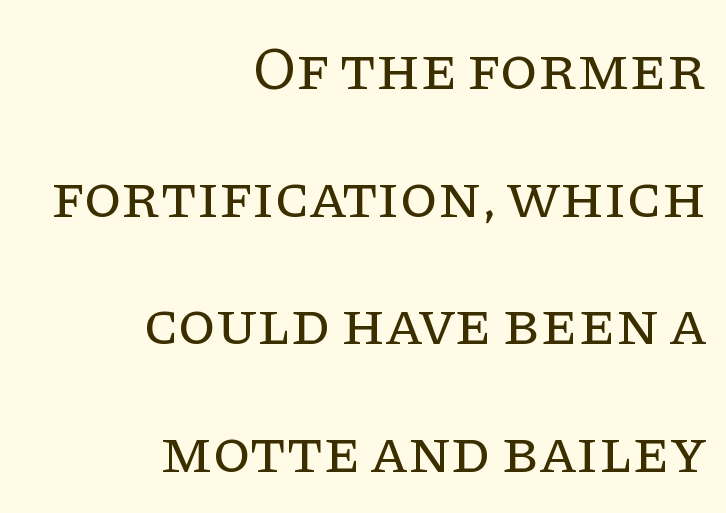
Vertically, the passage feels expansive, rows floating well apart. Typeset ragged left — the right edge is the straight one. Font category for this specimen: serif. Just letters on the line, the space beneath them empty. The lettering holds an erect, upright posture throughout.
